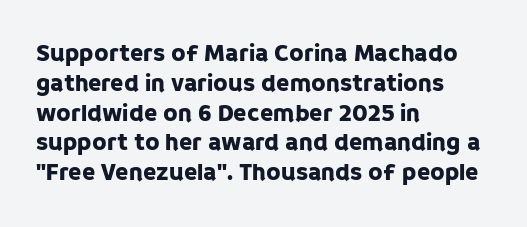
This sample uses an upright cut, with every glyph sitting square on the baseline. The space beneath each line is pristine and unruled. Short note: letters normally spaced. A classic flush-left, rag-right setting is used for this passage.
